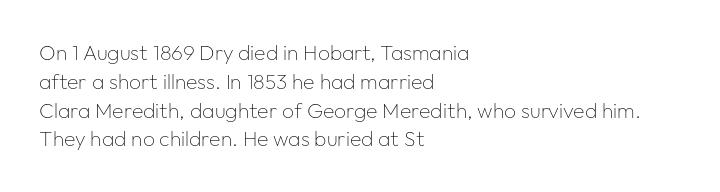
The image shows 21 px text type, upright; set left-aligned, normal line spacing (1.37x), normal letter spacing, not underlined.
